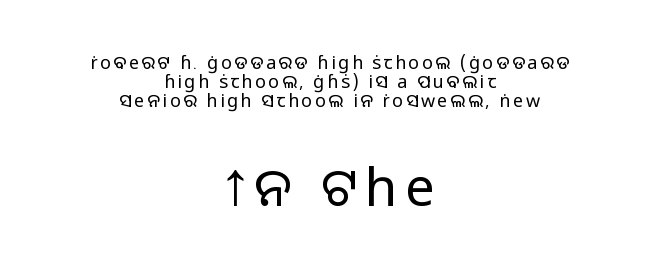
Q: Is the text bold? A: No.
Q: Is the text italic (slanted)? A: No, it is upright.
Q: Is the typeface a serif or a sans-serif typeface? A: Sans-serif.
Q: Is the text underlined? A: No.
Q: How is the paragraph aligned? A: Centered.
Q: Is the spacing between lines tight, normal or loose? A: Tight.
Q: Which block of text is set in a larger size, the first (top) or the second (bottom)? A: The second (bottom) one.
Q: Width (condensed, normal, or wide)? A: Normal.
Q: Stroke contrast? A: Low.
Q: x-height? A: Medium.
Q: Monospaced? A: No.
